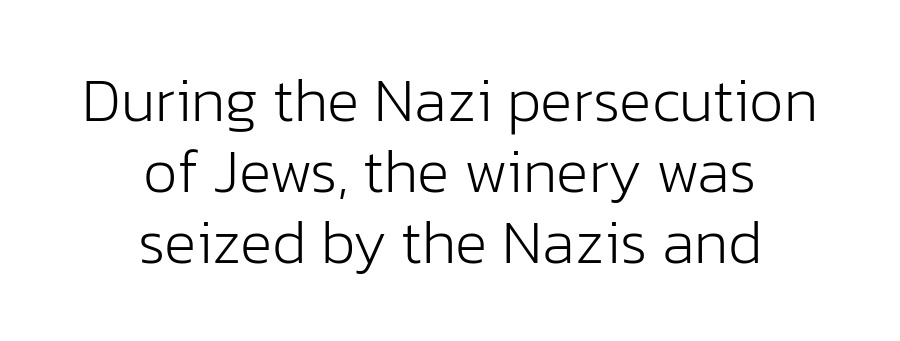
{"serif": "no", "italic": "no", "bold": "no", "weight": "light", "width": "normal", "stroke_contrast": "low", "x_height": "medium", "monospaced": "no", "underline": "no", "align": "center", "line_spacing_ratio": 1.16, "letter_spacing": "normal", "letter_spacing_em": 0.0, "glyph_px": 61}
